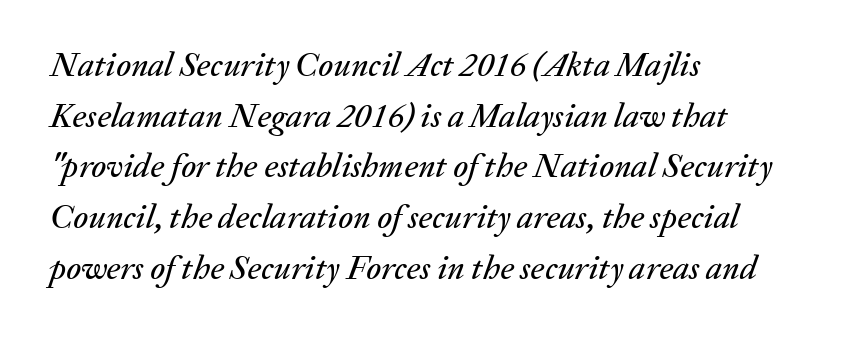
The image shows 34 px text type, italic (leaning right); set left-aligned, normal line spacing (1.49x), normal letter spacing, not underlined; medium stroke contrast and a medium x-height.
